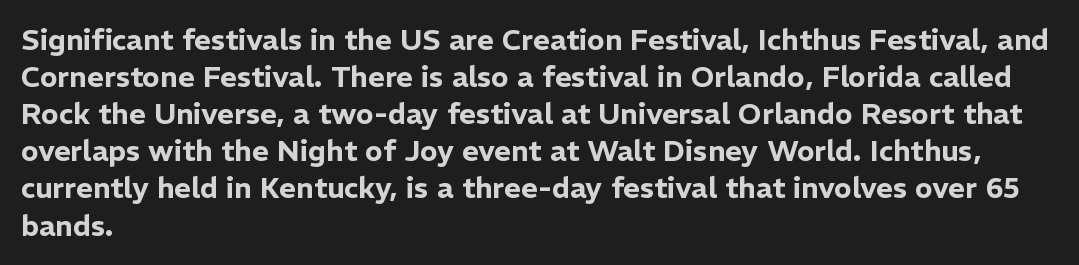
The image shows 29 px sans-serif type, upright; set left-aligned, normal line spacing (1.28x), normal letter spacing, not underlined; low stroke contrast and a medium x-height.
